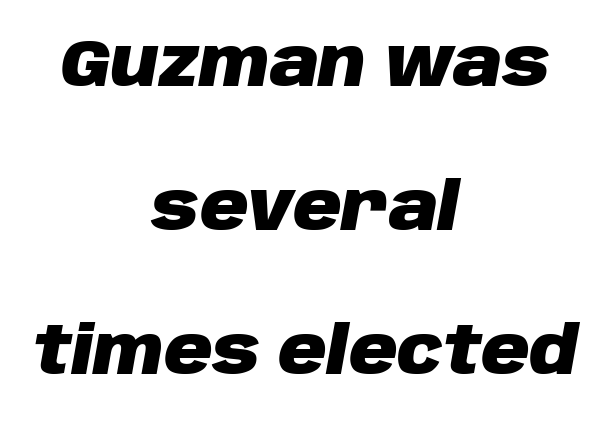
The rendering uses a large line-height, opening up the rows. These lines are rendered in a variable-pitch font. Short note: letters normally spaced. On the weight axis this lands at bold, roughly 700. Honestly, there is no underline to notice here at all.
